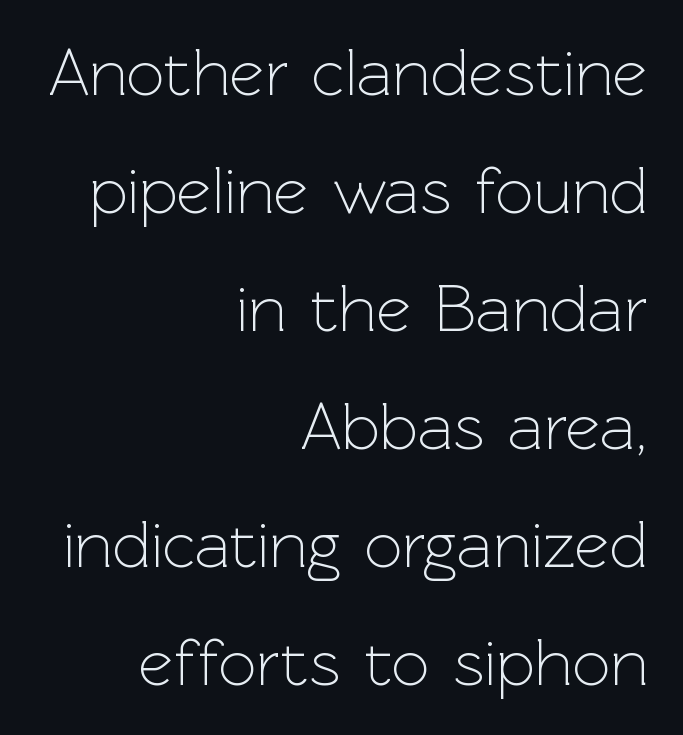
{"serif": "no", "italic": "no", "bold": "no", "weight": "light", "width": "normal", "x_height": "medium", "monospaced": "no", "underline": "no", "align": "right", "line_spacing_ratio": 1.76, "letter_spacing": "normal", "letter_spacing_em": 0.0, "glyph_px": 67}
